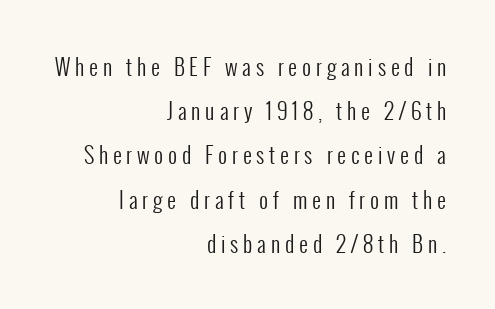
These lines have a slow, spaced-out rhythm from letter to letter. Casual observation: everything's shoved over to the right. This block would shrink considerably if given ordinary leading; it's expanded now. Rendered with straight, roman letterforms. A bare baseline throughout the passage.
